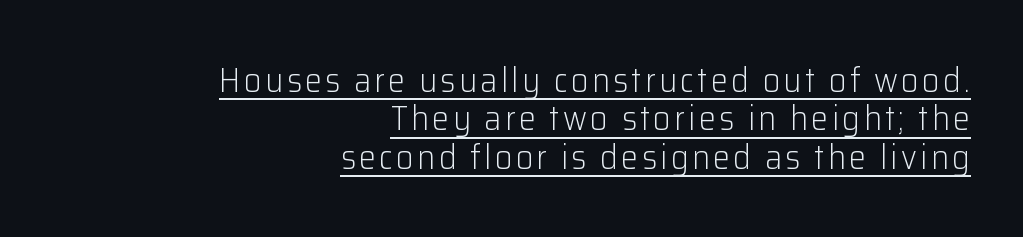
Q: Is the text bold? A: No.
Q: Is the text italic (slanted)? A: No, it is upright.
Q: Is the typeface a serif or a sans-serif typeface? A: Sans-serif.
Q: Is the text underlined? A: Yes.
Q: How is the paragraph aligned? A: Right-aligned.
Q: Is the spacing between lines tight, normal or loose? A: Tight.
Q: Width (condensed, normal, or wide)? A: Normal.
Q: Stroke contrast? A: Low.
Q: x-height? A: Medium.
Q: Monospaced? A: No.
